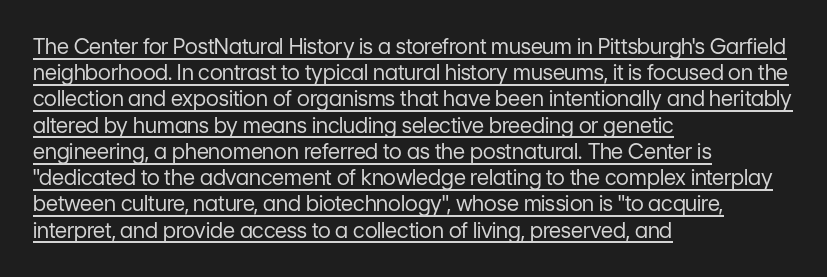
These lines are set flush left with a ragged right edge. Check the space under the baseline: a stroke is drawn there. The typography opts for an upright posture over an oblique one. Unbolded letterforms with no extra heft. In terms of letterspacing, this is plain default setting.
